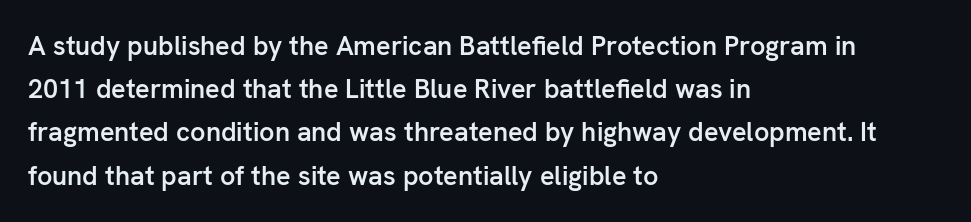
The image shows 27 px text type, upright; set left-aligned, normal line spacing (1.6x), normal letter spacing, not underlined.
